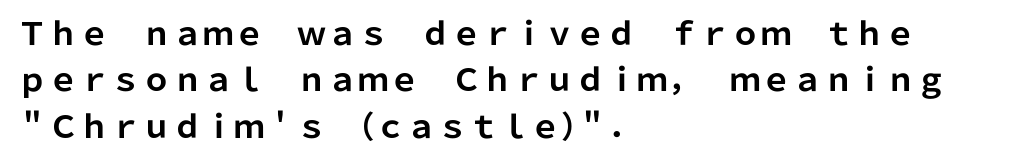
The image shows 31 px bold sans-serif type, upright; set left-aligned, normal line spacing (1.5x), normal letter spacing, not underlined; low stroke contrast and a medium x-height.
